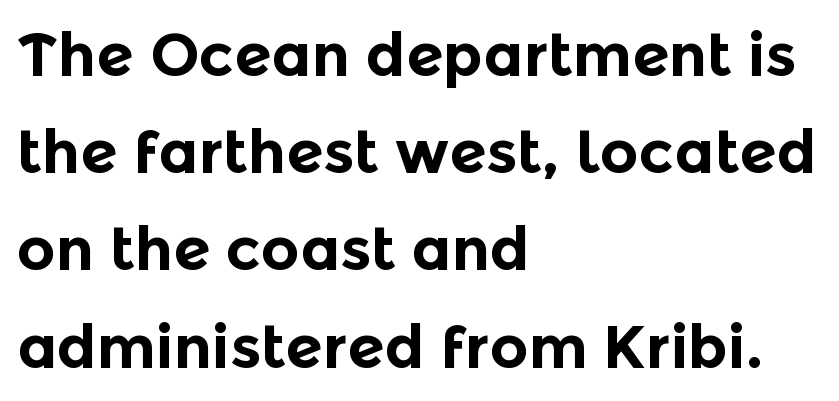
Q: Is the text bold? A: Yes.
Q: Is the text italic (slanted)? A: No, it is upright.
Q: Is the typeface a serif or a sans-serif typeface? A: Sans-serif.
Q: Is the text underlined? A: No.
Q: How is the paragraph aligned? A: Left-aligned.
Q: Is the spacing between letters normal or unusually wide? A: Normal.
Q: Is the spacing between lines tight, normal or loose? A: Normal.
Q: Width (condensed, normal, or wide)? A: Normal.
Q: x-height? A: Medium.
Q: Monospaced? A: No.
